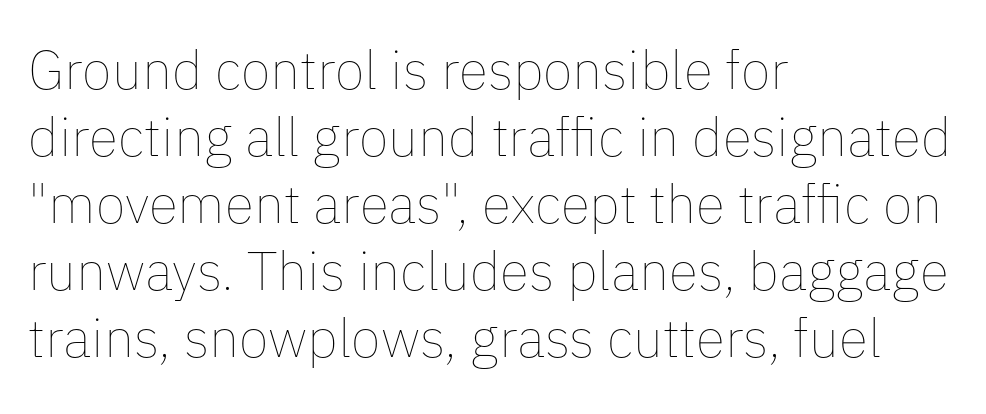
Q: Is the text bold? A: No.
Q: Is the text italic (slanted)? A: No, it is upright.
Q: Is the text underlined? A: No.
Q: How is the paragraph aligned? A: Left-aligned.
Q: Is the spacing between letters normal or unusually wide? A: Normal.
Q: Width (condensed, normal, or wide)? A: Normal.
Q: Stroke contrast? A: Low.
Q: x-height? A: Medium.
Q: Monospaced? A: No.
